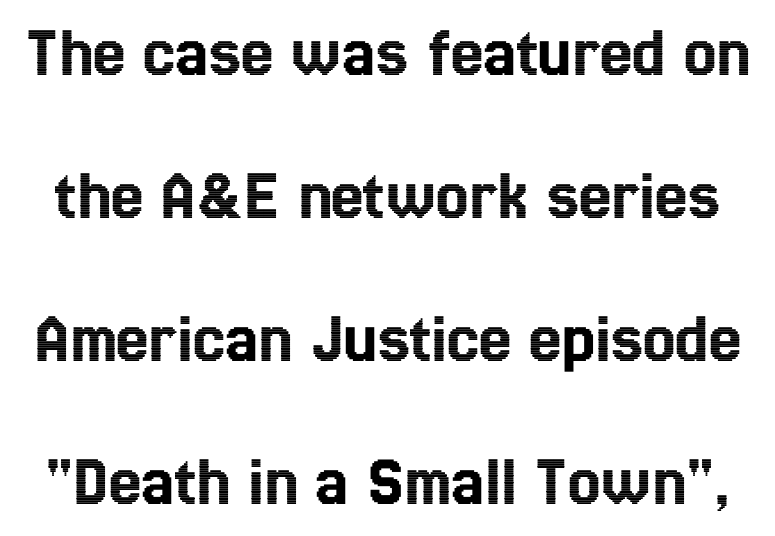
The image shows 73 px condensed type, upright; set loose line spacing (1.96x), normal letter spacing, not underlined; a medium x-height.
